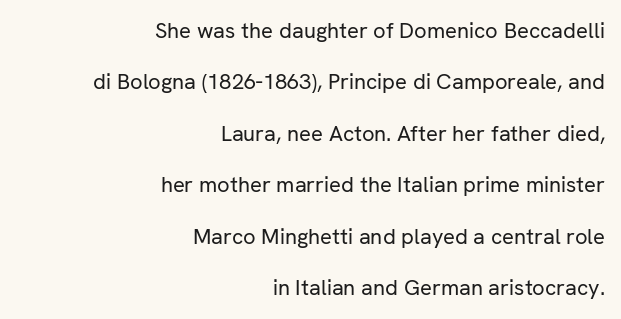
The image shows 22 px text type, upright; set right-aligned, loose line spacing (2.34x), normal letter spacing, not underlined.
